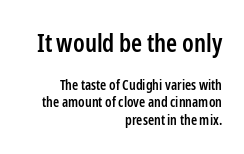
The image shows 25 px text type, upright; set right-aligned, line spacing 1.24x, normal letter spacing, not underlined; the first (top) block is 1.79x larger.
